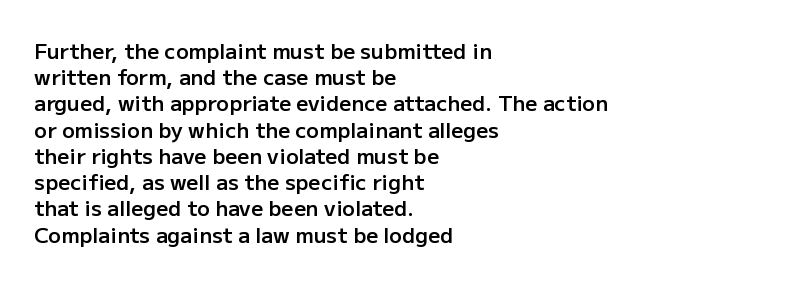
Just letters on the line, the space beneath them empty. Evenly set lines give the paragraph a standard silhouette. Compared with a centered layout, this one pins lines to the left instead. Letter spacing: default.
